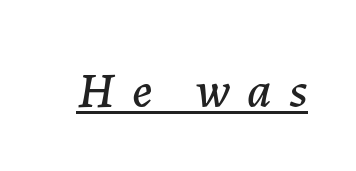
The specimen includes a rule beneath the text block's lines. Is the type slanted? Yes — the strokes lean at a clear angle. These lines have a slow, spaced-out rhythm from letter to letter. Varying glyph widths throughout — classic text-font behaviour.
